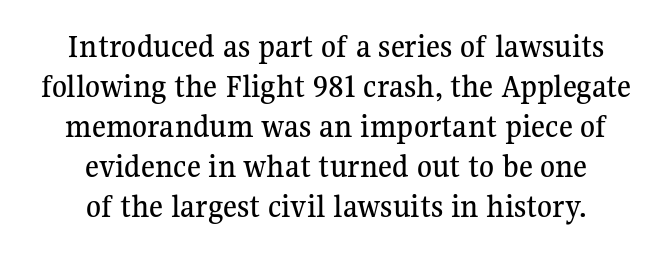
{"serif": "yes", "italic": "no", "width": "normal", "stroke_contrast": "medium", "x_height": "medium", "monospaced": "no", "underline": "no", "align": "center", "line_spacing_ratio": 1.18, "letter_spacing": "normal", "letter_spacing_em": 0.0, "glyph_px": 34}
